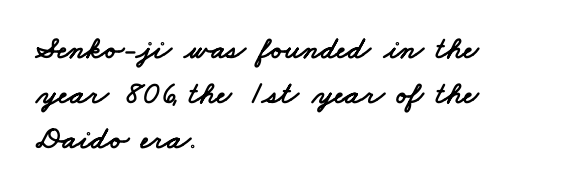
{"serif": "no", "width": "wide", "stroke_contrast": "low", "x_height": "small", "monospaced": "no", "underline": "no", "align": "left", "line_spacing": "normal", "line_spacing_ratio": 1.41, "letter_spacing": "normal", "letter_spacing_em": 0.0, "glyph_px": 32}
